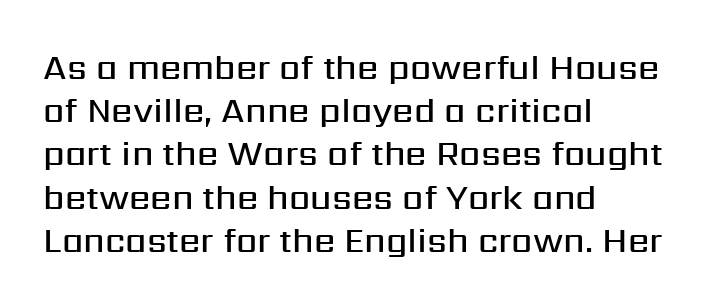
Q: Is the text bold? A: Semi-bold.
Q: Is the text italic (slanted)? A: No, it is upright.
Q: Is the typeface a serif or a sans-serif typeface? A: Sans-serif.
Q: Is the text underlined? A: No.
Q: How is the paragraph aligned? A: Left-aligned.
Q: Is the spacing between letters normal or unusually wide? A: Normal.
Q: Is the spacing between lines tight, normal or loose? A: Normal.
Q: Width (condensed, normal, or wide)? A: Normal.
Q: Stroke contrast? A: Medium.
Q: x-height? A: Medium.
Q: Monospaced? A: No.
